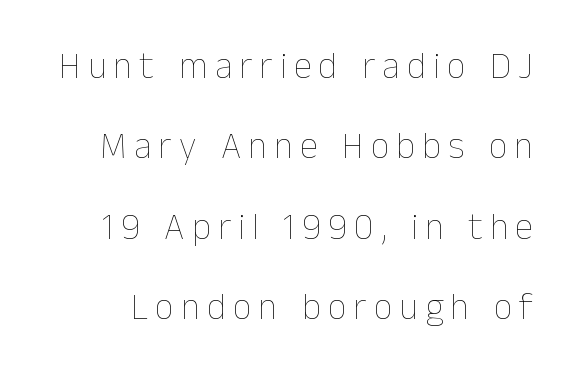
A clean baseline with only descenders dipping below it. A great deal of white space separates one row of letters from the next. Character widths vary here, with narrow letters taking less room than wide ones. No extra ink here — the face is not bold.
